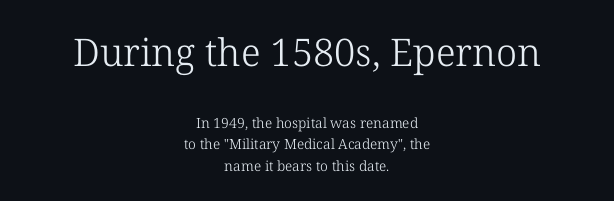
The image shows 38 px light serif type, upright; set centered, normal line spacing (1.52x), normal letter spacing, not underlined; the first (top) block is 2.71x larger; low stroke contrast and a medium x-height.
